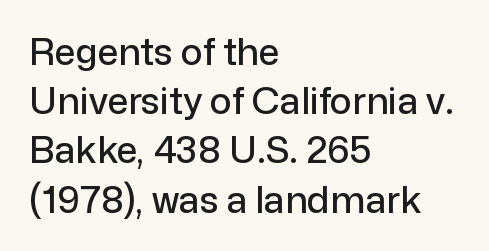
The paragraph has a hard left edge and a soft right edge. The letters advance in unequal steps, a hallmark of proportional type. Honestly, there is no underline to notice here at all. Does extra space separate the letters? No, they use regular spacing. Line spacing here is normal. A sans-serif font was chosen for this passage.
